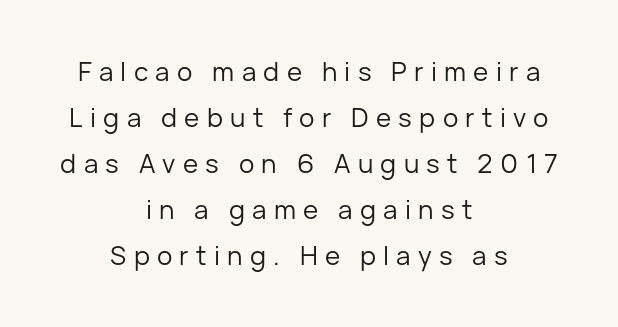
The image shows 26 px text type, upright; set centered, line spacing 1.77x, unusually wide letter spacing (+0.28 em), not underlined.
